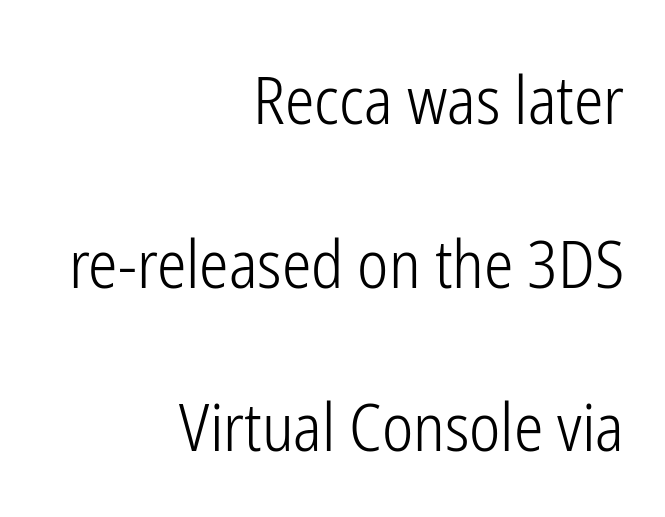
{"serif": "no", "italic": "no", "bold": "no", "weight": "light", "width": "condensed", "stroke_contrast": "low", "x_height": "medium", "monospaced": "no", "underline": "no", "align": "right", "line_spacing": "loose", "line_spacing_ratio": 2.48, "letter_spacing": "normal", "letter_spacing_em": 0.0, "glyph_px": 66}
